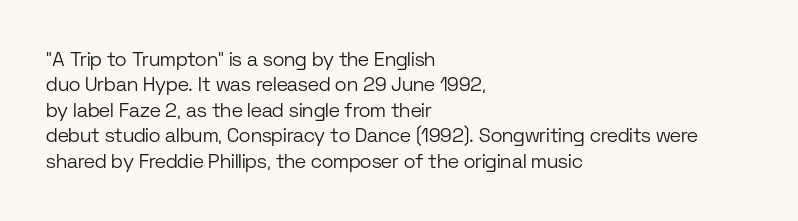
{"italic": "no", "bold": "no", "underline": "no", "align": "left", "line_spacing": "normal", "line_spacing_ratio": 1.27, "letter_spacing": "normal", "letter_spacing_em": 0.0, "glyph_px": 20}
